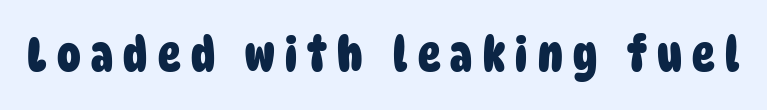
Type style note: lacks serifs. Spacing verdict: proportional, widths tailored to each character. Substantial extra tracking has been applied to these lines. A clean baseline with only descenders dipping below it. Chunky letters — that's bold for sure.
